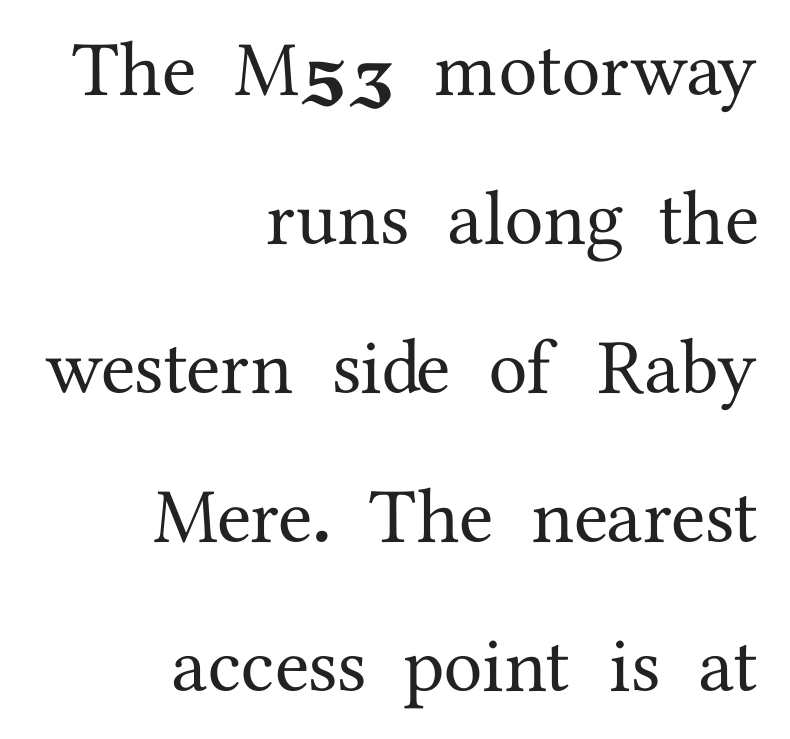
Does the copy run flush right? Yes — the right margin is perfectly even. The axis of the letterforms is exactly vertical. Just letters on the line, the space beneath them empty. A great deal of white space separates one row of letters from the next.
